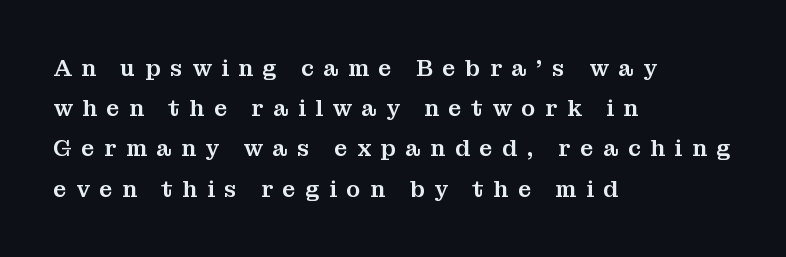
{"italic": "no", "underline": "no", "align": "left", "line_spacing_ratio": 1.75, "letter_spacing": "wide", "letter_spacing_em": 0.42, "glyph_px": 23}
